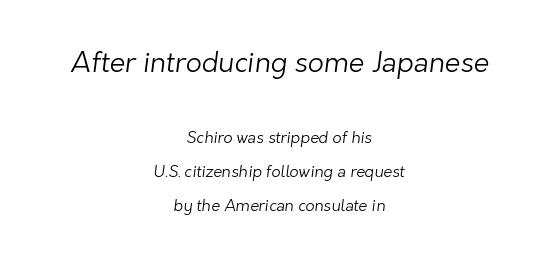
{"serif": "no", "bold": "no", "weight": "light", "width": "normal", "stroke_contrast": "low", "x_height": "medium", "monospaced": "no", "underline": "no", "align": "center", "line_spacing": "loose", "line_spacing_ratio": 2.13, "letter_spacing": "normal", "letter_spacing_em": 0.0, "larger_block": "first", "size_ratio": 1.75, "glyph_px": 28}
